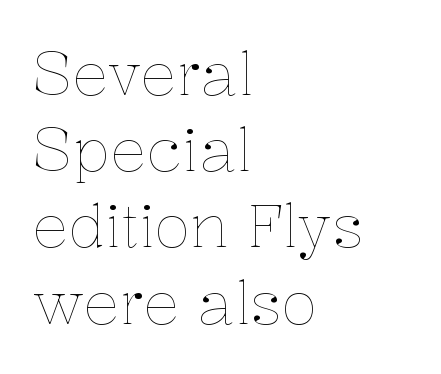
Check the space under the baseline: it is left empty. Does extra space separate the letters? No, they use regular spacing. Is the block centered? No — it sits flush against the left margin. The rendering uses natural spacing where letterforms have individual widths. These lines were composed using upright roman letters.
